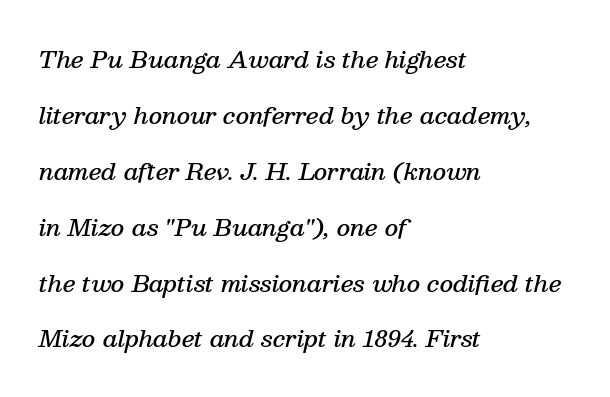
The image shows 23 px text type, italic (leaning right); set left-aligned, loose line spacing (2.43x), normal letter spacing, not underlined.
